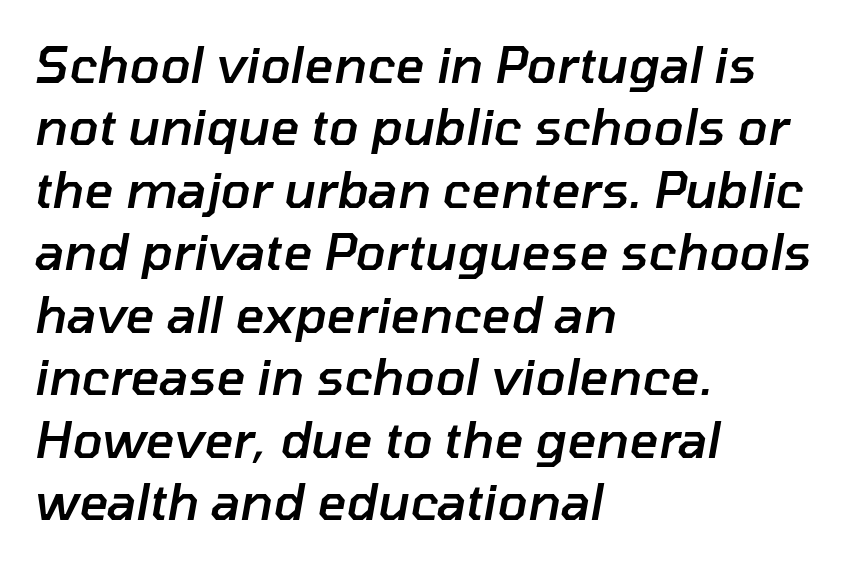
The image shows 50 px semibold type, italic (leaning right); set left-aligned, normal line spacing (1.25x), normal letter spacing, not underlined; low stroke contrast and a medium x-height.
